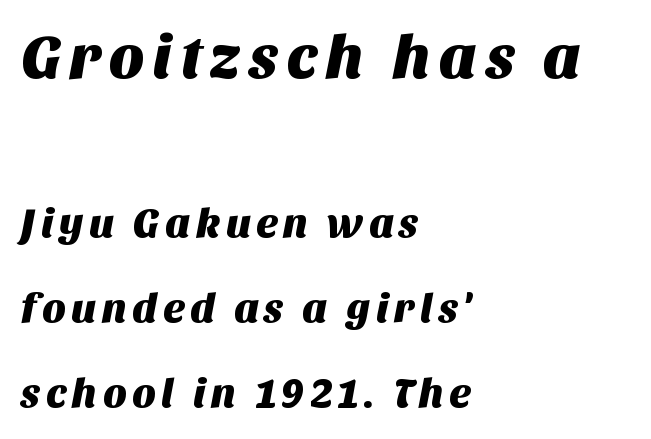
{"serif": "no", "width": "normal", "stroke_contrast": "medium", "x_height": "large", "monospaced": "no", "underline": "no", "align": "left", "line_spacing": "loose", "line_spacing_ratio": 2.07, "larger_block": "first", "size_ratio": 1.51, "glyph_px": 62}
